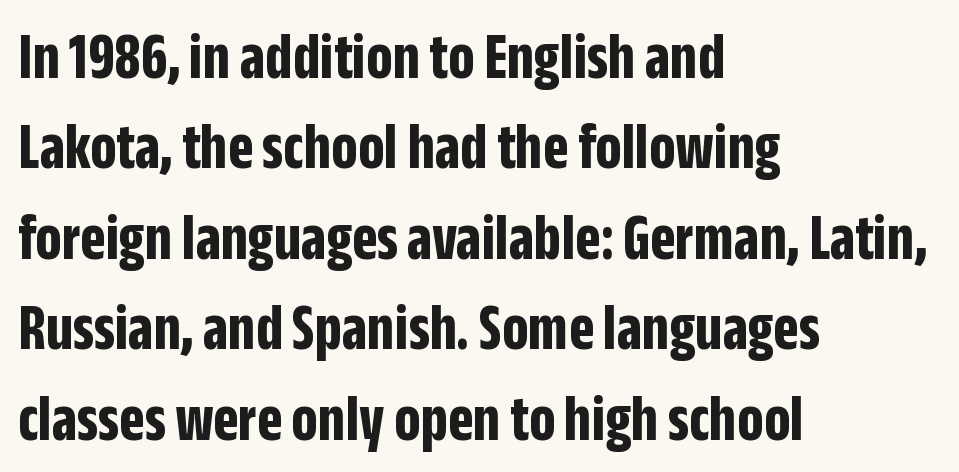
Q: Is the text bold? A: Yes.
Q: Is the text italic (slanted)? A: No, it is upright.
Q: Is the typeface a serif or a sans-serif typeface? A: Sans-serif.
Q: Is the text underlined? A: No.
Q: How is the paragraph aligned? A: Left-aligned.
Q: Is the spacing between letters normal or unusually wide? A: Normal.
Q: Is the spacing between lines tight, normal or loose? A: Normal.
Q: Width (condensed, normal, or wide)? A: Condensed.
Q: Stroke contrast? A: Low.
Q: x-height? A: Large.
Q: Monospaced? A: No.
